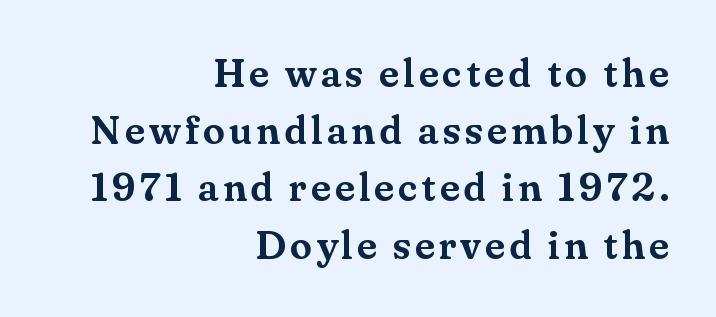
Words float on clear page, feet unadorned. Does the copy run flush right? Yes — the right margin is perfectly even. You can tell from the footed stems that serif type was used. Looks like regular typesetting: each glyph gets only the width it needs. Does the leading feel generous? No, just average. Quick note: not italic, upright.
